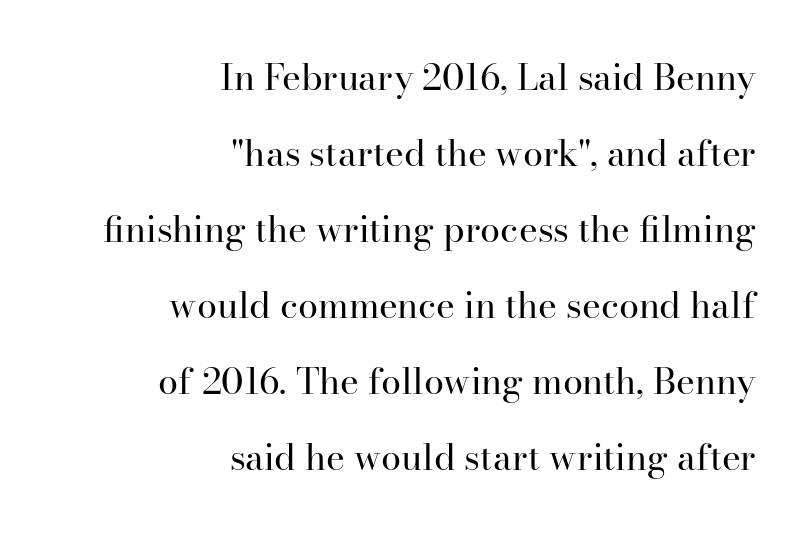
The image shows 36 px regular-weight serif type, upright; set right-aligned, loose line spacing (2.11x), normal letter spacing, not underlined; high stroke contrast and a small x-height.
